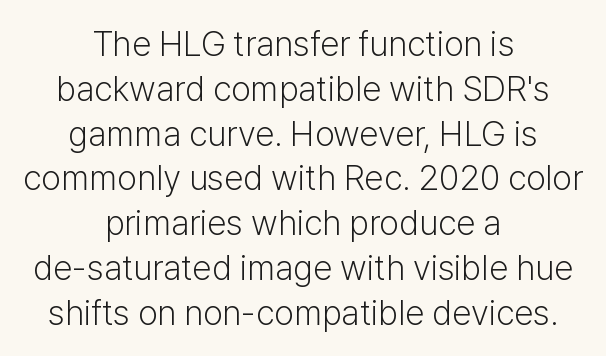
{"serif": "no", "italic": "no", "bold": "no", "weight": "light", "width": "normal", "stroke_contrast": "low", "x_height": "medium", "monospaced": "no", "underline": "no", "align": "center", "line_spacing": "normal", "line_spacing_ratio": 1.28, "letter_spacing": "normal", "letter_spacing_em": 0.0, "glyph_px": 35}
